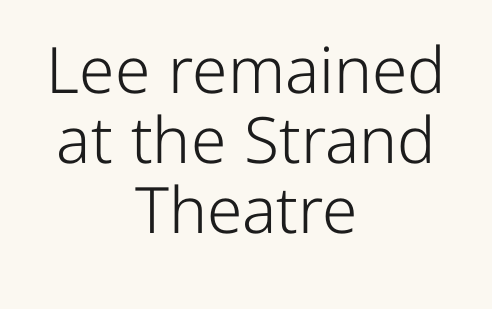
The image shows 64 px light sans-serif type, upright; set centered, tight line spacing (1.09x), normal letter spacing, not underlined; low stroke contrast and a medium x-height.
